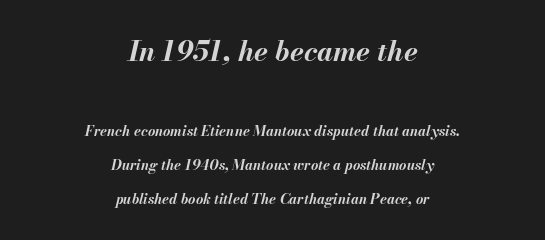
The image shows 28 px bold type, italic (leaning right); set centered, loose line spacing (2.44x), normal letter spacing, not underlined; the first (top) block is 2.0x larger; medium stroke contrast and a small x-height.
